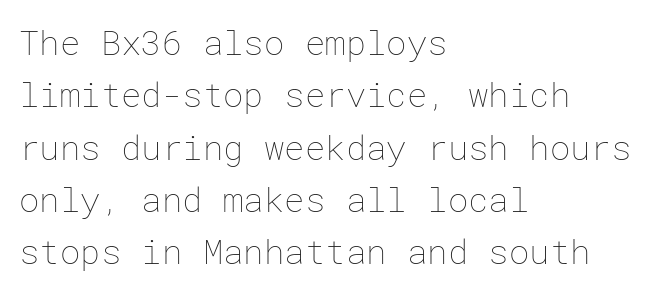
{"italic": "no", "bold": "no", "weight": "thin", "width": "normal", "stroke_contrast": "low", "x_height": "medium", "underline": "no", "align": "left", "line_spacing": "normal", "line_spacing_ratio": 1.54, "letter_spacing": "normal", "letter_spacing_em": 0.0, "glyph_px": 34}
